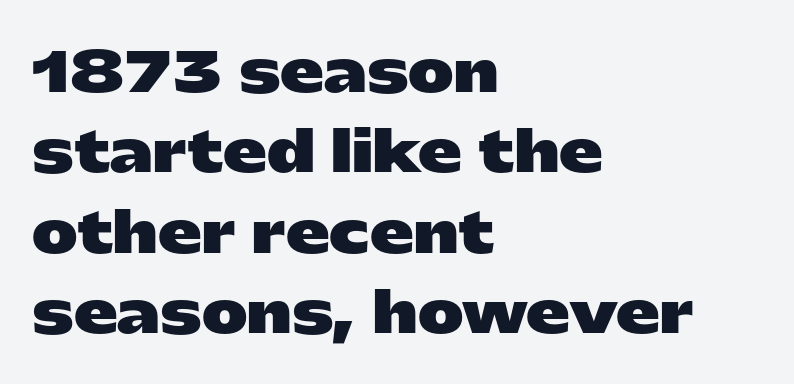
The image shows 55 px heavy, wide sans-serif type, upright; set left-aligned, normal line spacing (1.46x), normal letter spacing, not underlined; low stroke contrast and a medium x-height.
